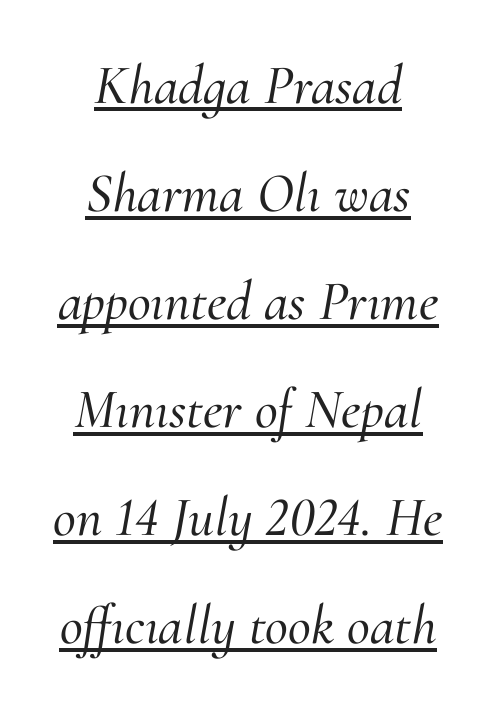
{"serif": "yes", "italic": "yes", "lean": "right", "slant_degrees": 10, "width": "normal", "stroke_contrast": "medium", "x_height": "small", "monospaced": "no", "underline": "yes", "align": "center", "line_spacing": "loose", "line_spacing_ratio": 1.93, "letter_spacing": "normal", "letter_spacing_em": 0.0, "glyph_px": 56}
